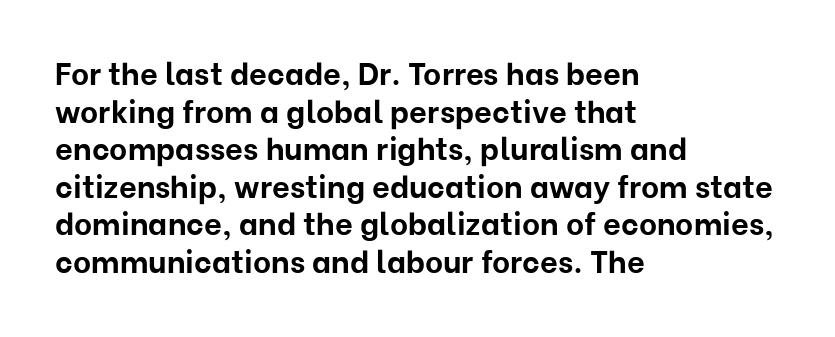
{"serif": "no", "italic": "no", "bold": "yes", "weight": "bold", "width": "normal", "stroke_contrast": "low", "x_height": "medium", "monospaced": "no", "underline": "no", "align": "left", "line_spacing_ratio": 1.21, "letter_spacing": "normal", "letter_spacing_em": 0.0, "glyph_px": 31}
